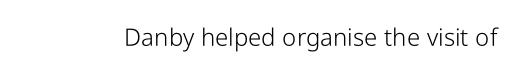
{"italic": "no", "bold": "no", "underline": "no", "letter_spacing": "normal", "letter_spacing_em": 0.0, "glyph_px": 24}
